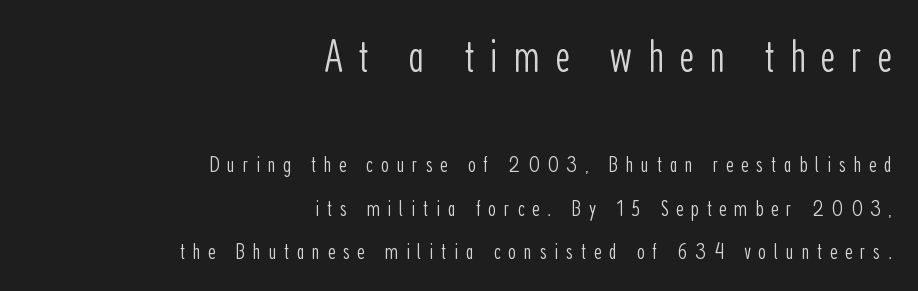
Quick note: not italic, upright. Unmarked baselines from the first word to the last. Stroke mass is kept to a normal reading level or below. Each letter's strokes conclude bluntly, with no projecting serifs. The rendering uses natural spacing where letterforms have individual widths.
